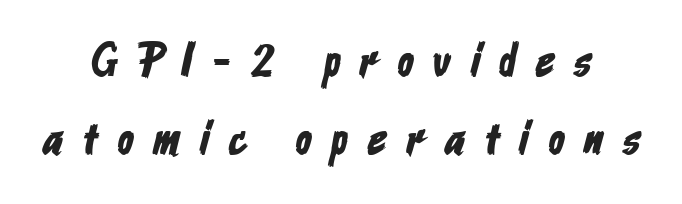
Q: Is the typeface a serif or a sans-serif typeface? A: Sans-serif.
Q: Is the text underlined? A: No.
Q: How is the paragraph aligned? A: Centered.
Q: Is the spacing between letters normal or unusually wide? A: Unusually wide.
Q: Is the spacing between lines tight, normal or loose? A: Normal.
Q: Width (condensed, normal, or wide)? A: Condensed.
Q: Stroke contrast? A: Low.
Q: x-height? A: Medium.
Q: Monospaced? A: No.
